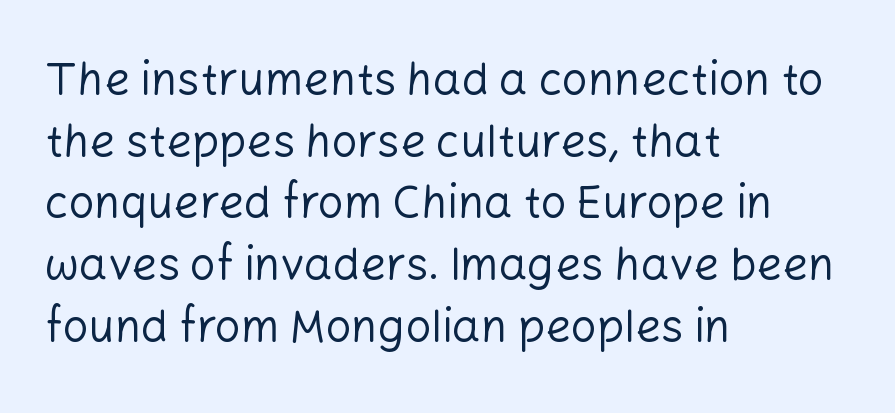
Q: Is the text bold? A: No.
Q: Is the text italic (slanted)? A: No, it is upright.
Q: Is the typeface a serif or a sans-serif typeface? A: Sans-serif.
Q: Is the text underlined? A: No.
Q: How is the paragraph aligned? A: Left-aligned.
Q: Is the spacing between letters normal or unusually wide? A: Normal.
Q: Is the spacing between lines tight, normal or loose? A: Normal.
Q: Width (condensed, normal, or wide)? A: Normal.
Q: Stroke contrast? A: Low.
Q: x-height? A: Medium.
Q: Monospaced? A: No.
